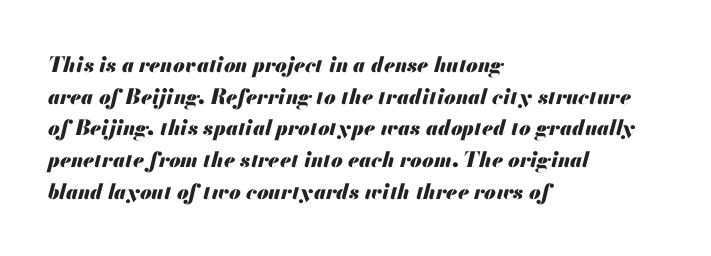
The image shows 21 px bold type, italic (leaning right); set left-aligned, normal line spacing (1.51x), normal letter spacing, not underlined.
